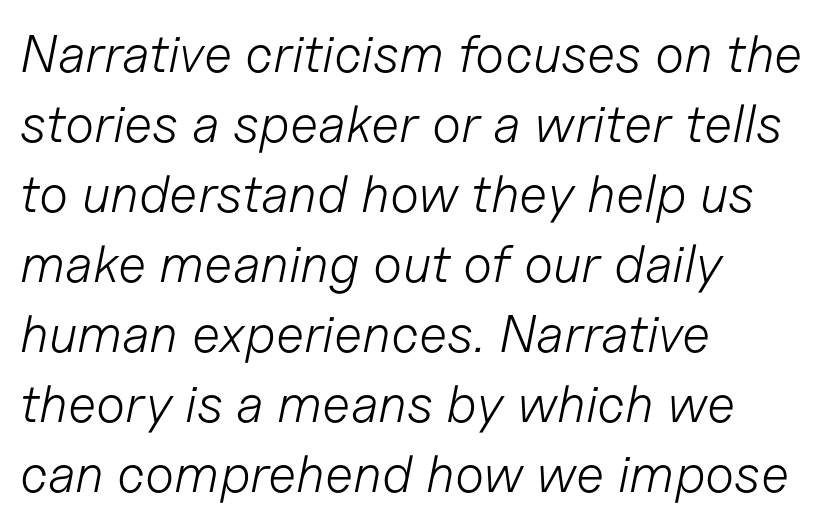
Bold? No — there's no thickening of the strokes. Descenders are the only things crossing below the line. The ragged edge is on the right, which tells us the setting is flush left. Regarding leading, the lines here are spaced in the standard way. Is the letter spacing exaggerated? No — it looks like the ordinary default. Looks like regular typesetting: each glyph gets only the width it needs.
